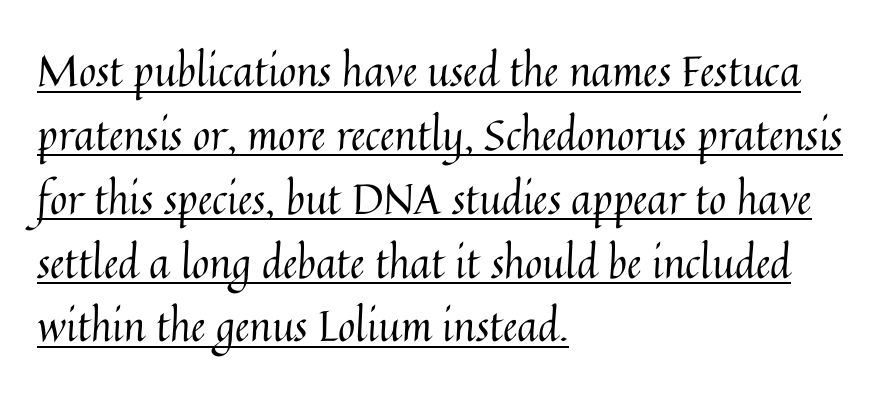
{"bold": "no", "weight": "regular", "width": "normal", "stroke_contrast": "medium", "x_height": "medium", "monospaced": "no", "underline": "yes", "align": "left", "line_spacing": "normal", "line_spacing_ratio": 1.52, "letter_spacing": "normal", "letter_spacing_em": 0.0, "glyph_px": 42}
